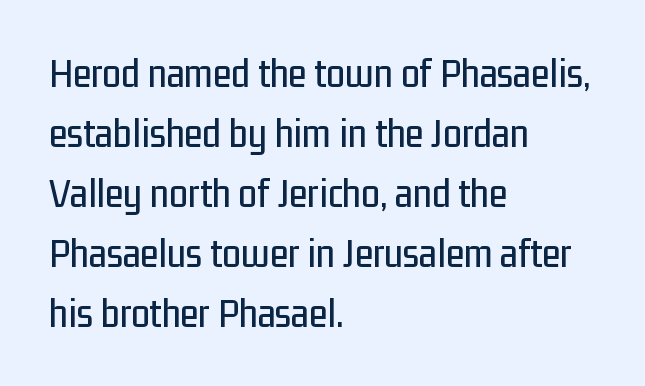
This sample has the flowing, uneven cadence of proportional lettering. A normal amount of white space separates one row of letters from the next. Serif or sans? Sans — the stroke terminals are bare. The letters sit at their default tracking, neither squeezed nor spread. Honestly, there is no underline to notice here at all.
